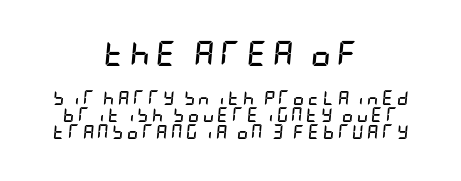
The image shows 25 px bold type, italic (leaning right); set centered, line spacing 1.21x, unusually wide letter spacing (+0.24 em), not underlined; the first (top) block is 1.79x larger.
